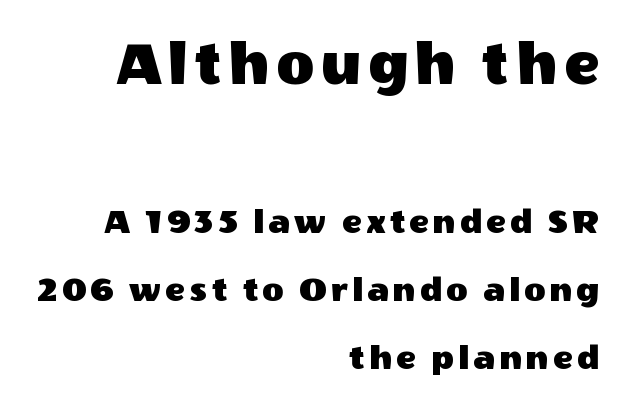
The image shows 65 px sans-serif type, upright; set right-aligned, line spacing 1.84x, not underlined; the first (top) block is 1.76x larger; a large x-height.
